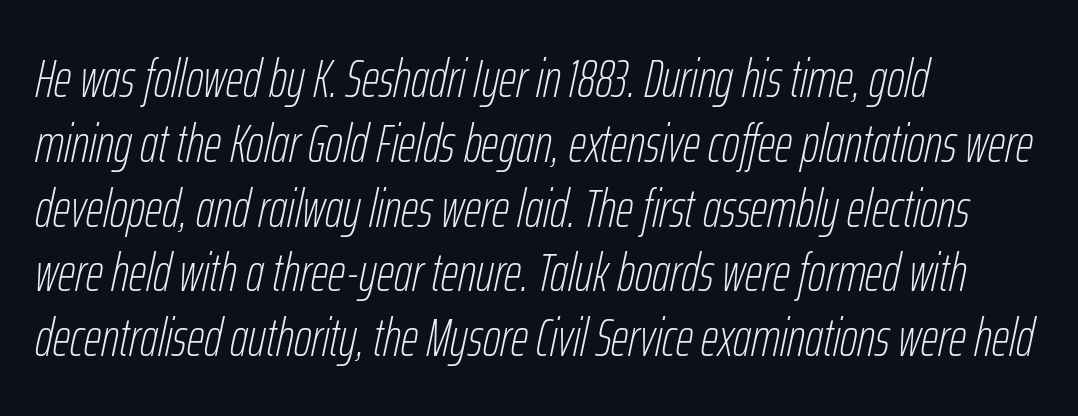
Q: Is the text bold? A: No.
Q: Is the text italic (slanted)? A: Yes, it leans right by about 12 degrees.
Q: Is the text underlined? A: No.
Q: How is the paragraph aligned? A: Left-aligned.
Q: Is the spacing between letters normal or unusually wide? A: Normal.
Q: Width (condensed, normal, or wide)? A: Condensed.
Q: Stroke contrast? A: Low.
Q: x-height? A: Medium.
Q: Monospaced? A: No.
